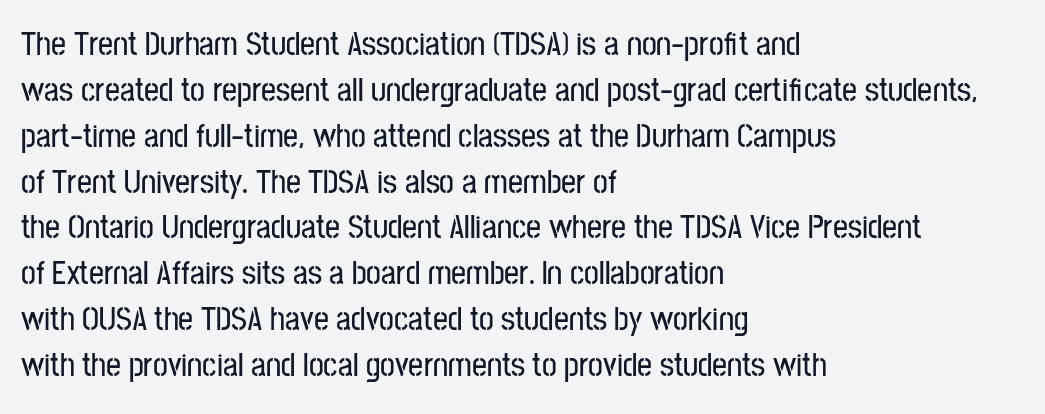
The image shows 33 px condensed sans-serif type, upright; set left-aligned, normal line spacing (1.39x), normal letter spacing, not underlined; low stroke contrast and a medium x-height.
